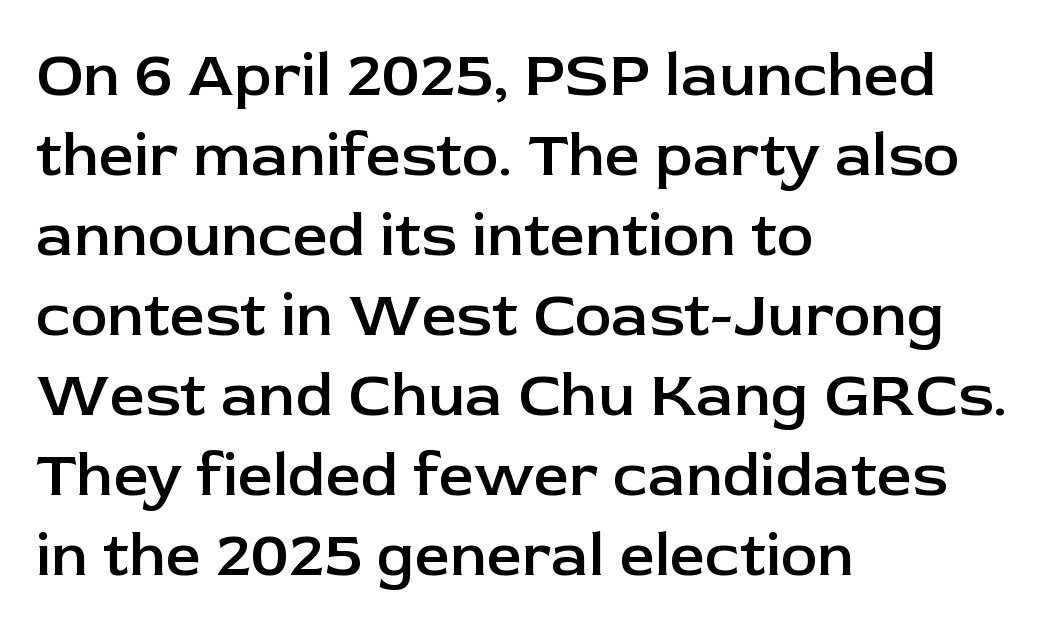
Q: Is the text bold? A: Semi-bold.
Q: Is the text italic (slanted)? A: No, it is upright.
Q: Is the typeface a serif or a sans-serif typeface? A: Sans-serif.
Q: Is the text underlined? A: No.
Q: How is the paragraph aligned? A: Left-aligned.
Q: Is the spacing between letters normal or unusually wide? A: Normal.
Q: Is the spacing between lines tight, normal or loose? A: Normal.
Q: Width (condensed, normal, or wide)? A: Normal.
Q: Stroke contrast? A: Low.
Q: x-height? A: Medium.
Q: Monospaced? A: No.
